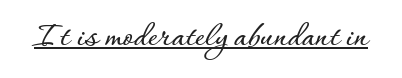
Q: Is the text italic (slanted)? A: Yes.
Q: Is the text underlined? A: Yes.
Q: Is the spacing between letters normal or unusually wide? A: Normal.
Q: Width (condensed, normal, or wide)? A: Normal.
Q: Stroke contrast? A: Low.
Q: x-height? A: Small.
Q: Monospaced? A: No.
